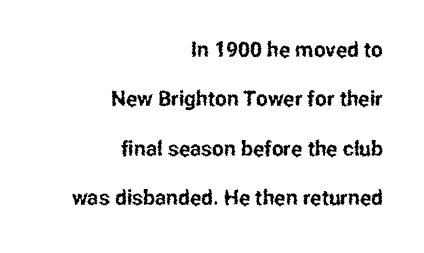
Q: Is the text italic (slanted)? A: No, it is upright.
Q: Is the text underlined? A: No.
Q: How is the paragraph aligned? A: Right-aligned.
Q: Is the spacing between letters normal or unusually wide? A: Normal.
Q: Is the spacing between lines tight, normal or loose? A: Loose.
